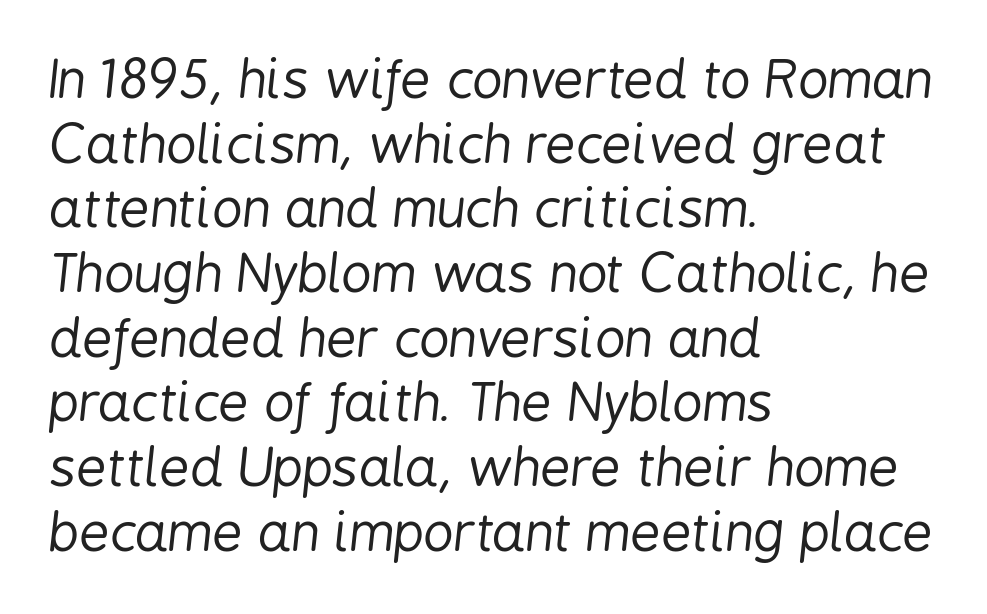
{"italic": "yes", "lean": "right", "slant_degrees": 6, "bold": "no", "weight": "regular", "width": "condensed", "stroke_contrast": "low", "x_height": "medium", "monospaced": "no", "underline": "no", "align": "left", "line_spacing_ratio": 1.22, "letter_spacing": "normal", "letter_spacing_em": 0.0, "glyph_px": 53}
